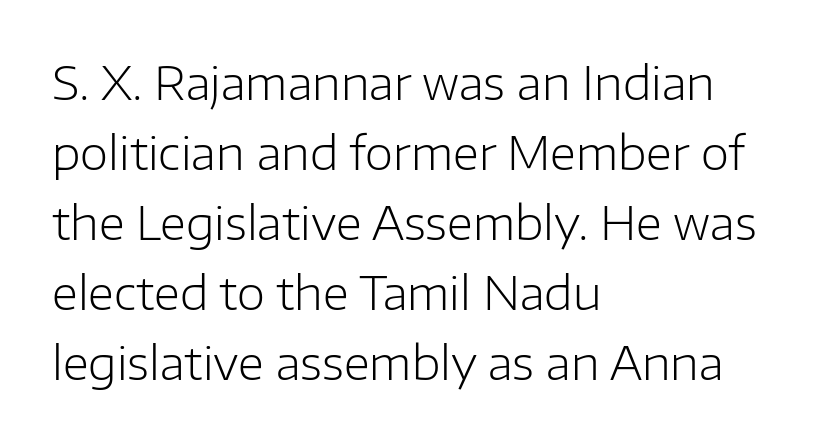
{"serif": "no", "italic": "no", "bold": "no", "weight": "light", "width": "normal", "stroke_contrast": "low", "x_height": "medium", "monospaced": "no", "underline": "no", "align": "left", "line_spacing": "normal", "line_spacing_ratio": 1.52, "letter_spacing": "normal", "letter_spacing_em": 0.0, "glyph_px": 46}
